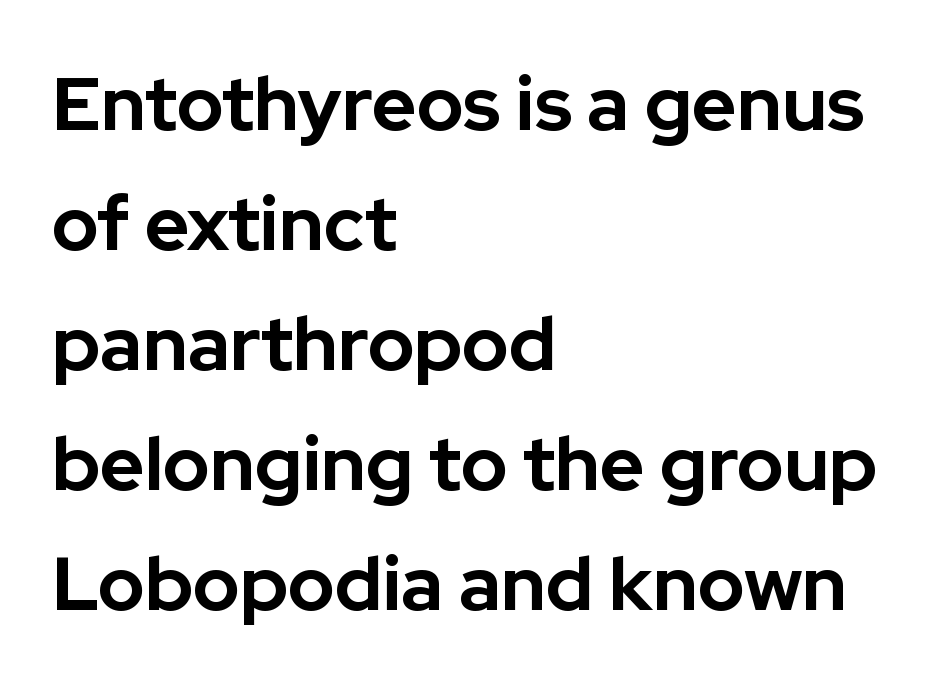
{"serif": "no", "italic": "no", "bold": "yes", "weight": "bold", "width": "normal", "stroke_contrast": "low", "x_height": "medium", "monospaced": "no", "underline": "no", "align": "left", "line_spacing": "normal", "line_spacing_ratio": 1.58, "letter_spacing": "normal", "letter_spacing_em": 0.0, "glyph_px": 76}
